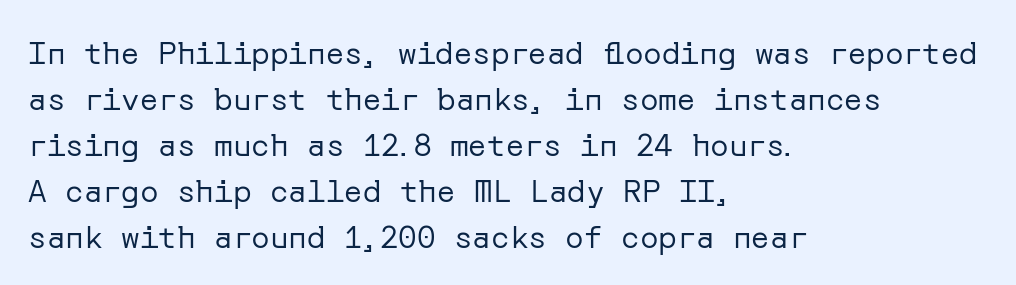
Q: Is the text bold? A: No.
Q: Is the text italic (slanted)? A: No, it is upright.
Q: Is the typeface a serif or a sans-serif typeface? A: Sans-serif.
Q: Is the text underlined? A: No.
Q: How is the paragraph aligned? A: Left-aligned.
Q: Is the spacing between letters normal or unusually wide? A: Normal.
Q: Is the spacing between lines tight, normal or loose? A: Normal.
Q: Width (condensed, normal, or wide)? A: Normal.
Q: Stroke contrast? A: Low.
Q: x-height? A: Medium.
